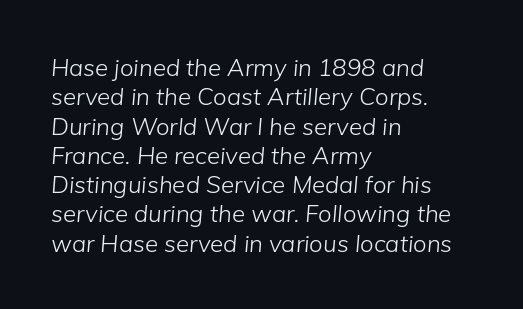
The image shows 24 px text type, italic (leaning right); set left-aligned, line spacing 1.22x, normal letter spacing, not underlined.
